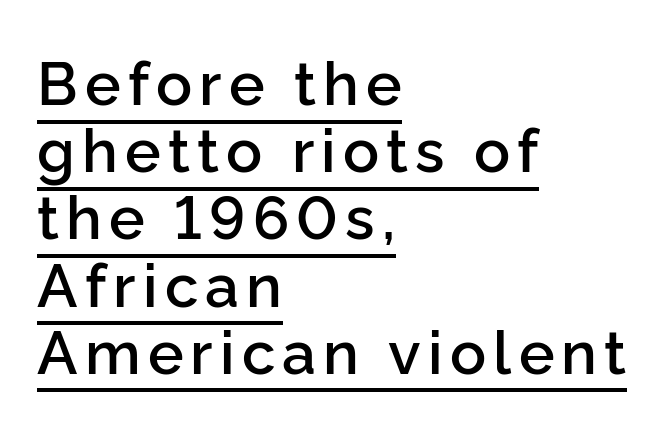
The image shows 60 px semibold sans-serif type, upright; set left-aligned, tight line spacing (1.12x), underlined; low stroke contrast and a medium x-height.
